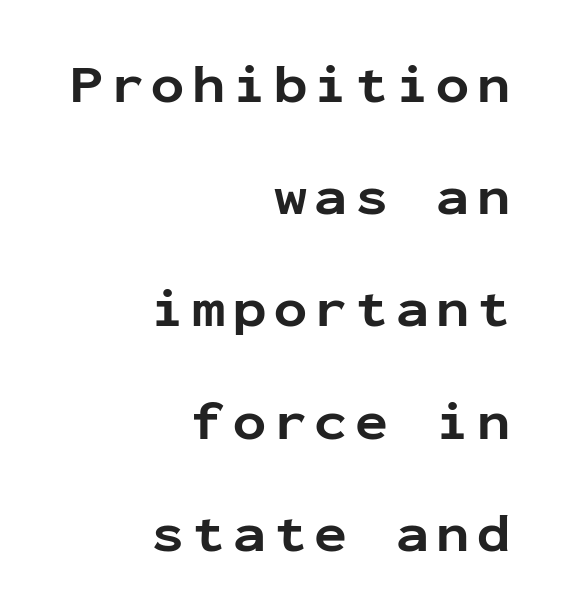
The image shows 55 px bold sans-serif type, upright, monospaced; set right-aligned, loose line spacing (2.04x), not underlined; low stroke contrast and a medium x-height.
